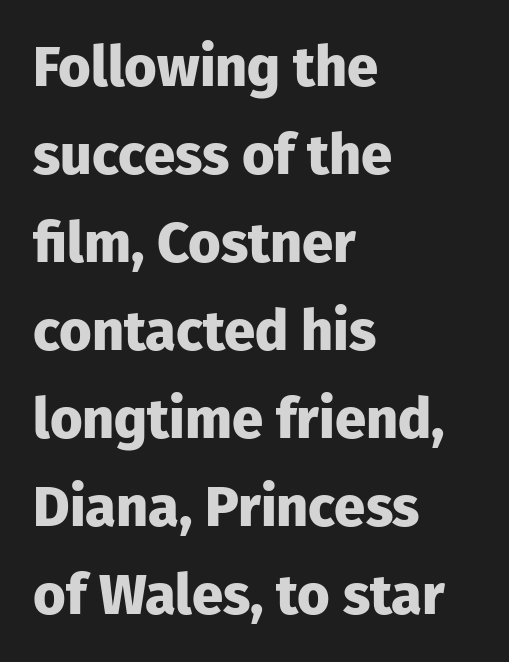
Q: Is the text bold? A: Yes.
Q: Is the text italic (slanted)? A: No, it is upright.
Q: Is the typeface a serif or a sans-serif typeface? A: Sans-serif.
Q: Is the text underlined? A: No.
Q: How is the paragraph aligned? A: Left-aligned.
Q: Is the spacing between letters normal or unusually wide? A: Normal.
Q: Is the spacing between lines tight, normal or loose? A: Normal.
Q: Width (condensed, normal, or wide)? A: Normal.
Q: Stroke contrast? A: Low.
Q: x-height? A: Medium.
Q: Monospaced? A: No.
